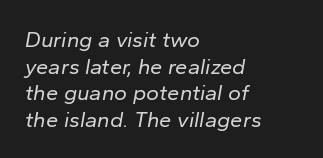
{"italic": "yes", "lean": "right", "slant_degrees": 10, "bold": "no", "underline": "no", "align": "left", "line_spacing_ratio": 1.21, "letter_spacing": "normal", "letter_spacing_em": 0.0, "glyph_px": 22}
